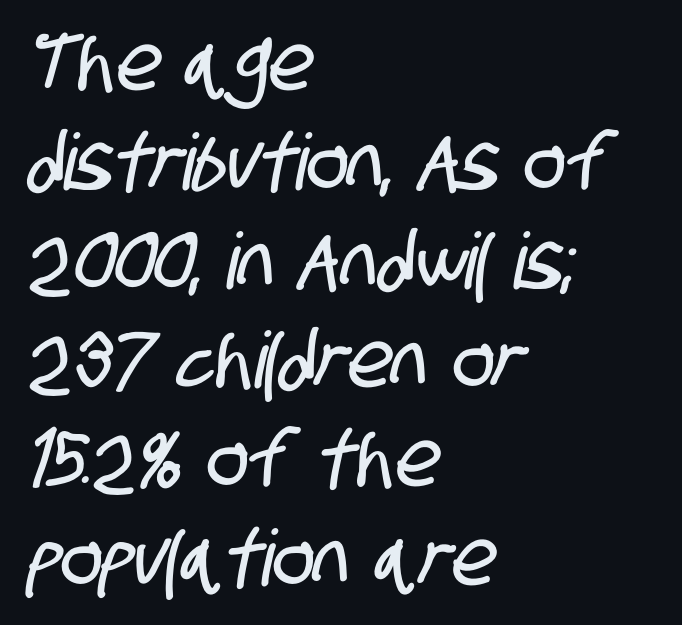
{"serif": "no", "width": "condensed", "stroke_contrast": "low", "x_height": "large", "monospaced": "no", "underline": "no", "align": "left", "line_spacing": "normal", "line_spacing_ratio": 1.27, "letter_spacing": "normal", "letter_spacing_em": 0.0, "glyph_px": 78}
